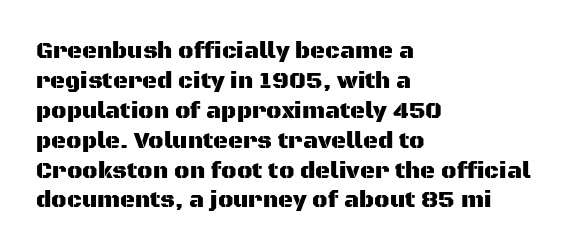
The image shows 23 px text type, upright; set left-aligned, normal line spacing (1.3x), normal letter spacing, not underlined.
